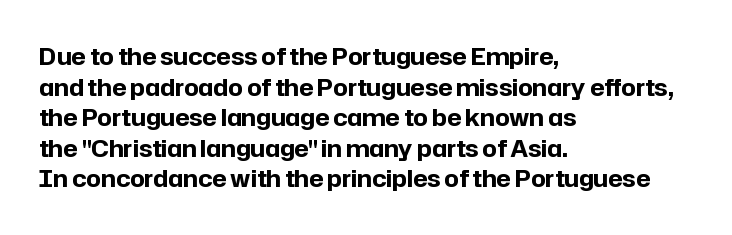
{"italic": "no", "bold": "yes", "underline": "no", "align": "left", "line_spacing": "normal", "line_spacing_ratio": 1.33, "letter_spacing": "normal", "letter_spacing_em": 0.0, "glyph_px": 23}
